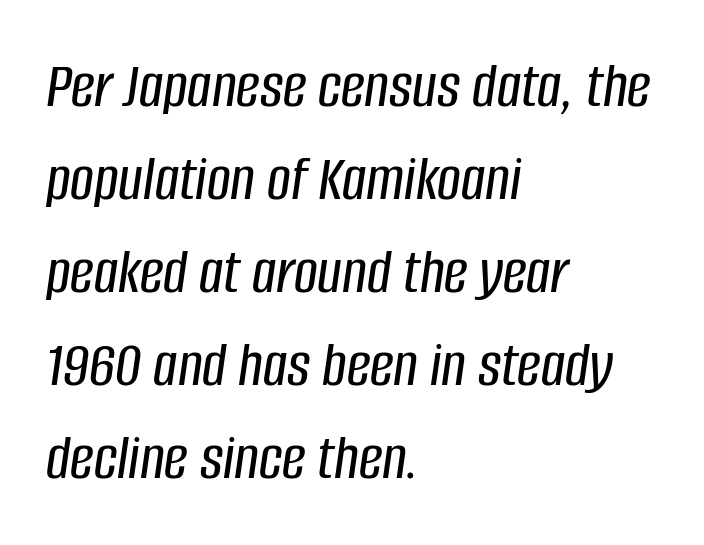
Baseline-to-baseline distance is the conventional proportion of letter height. Line beginnings align vertically; line endings do not. The letters sit at their default tracking, neither squeezed nor spread. The passage shown leans; its letterforms are oblique.
